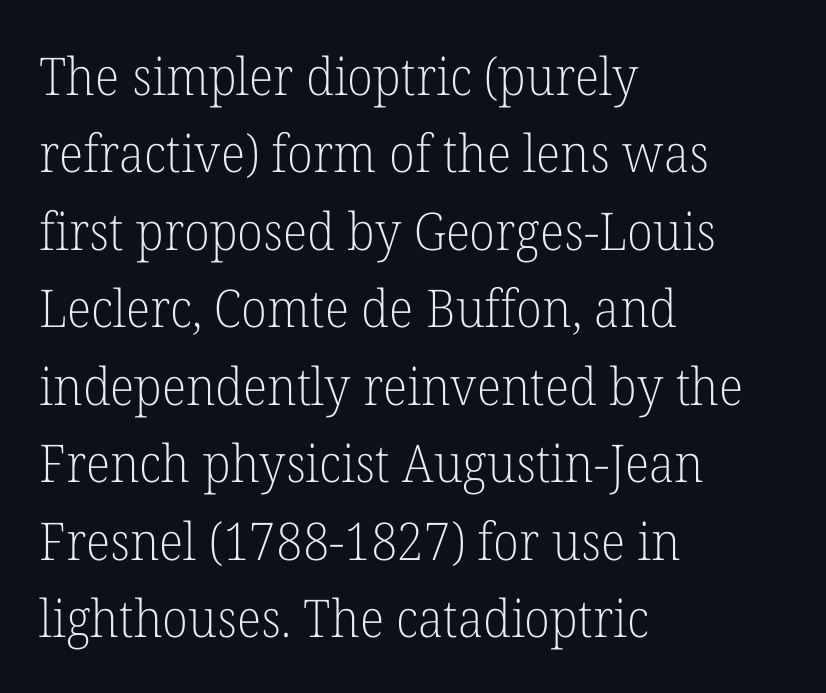
Q: Is the text bold? A: No.
Q: Is the text italic (slanted)? A: No, it is upright.
Q: Is the typeface a serif or a sans-serif typeface? A: Serif.
Q: Is the text underlined? A: No.
Q: How is the paragraph aligned? A: Left-aligned.
Q: Is the spacing between letters normal or unusually wide? A: Normal.
Q: Is the spacing between lines tight, normal or loose? A: Normal.
Q: Width (condensed, normal, or wide)? A: Normal.
Q: Stroke contrast? A: Low.
Q: x-height? A: Medium.
Q: Monospaced? A: No.
